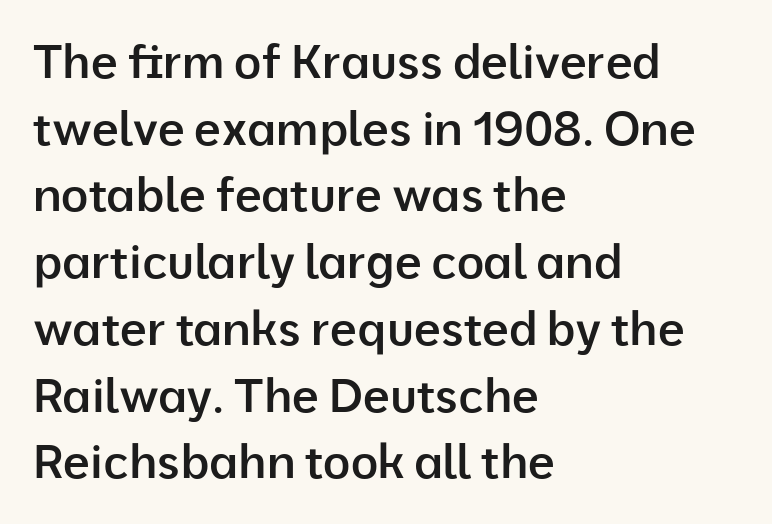
{"serif": "no", "italic": "no", "bold": "semi", "weight": "semibold", "width": "normal", "stroke_contrast": "low", "x_height": "medium", "monospaced": "no", "underline": "no", "align": "left", "line_spacing": "normal", "line_spacing_ratio": 1.42, "letter_spacing": "normal", "letter_spacing_em": 0.0, "glyph_px": 47}
